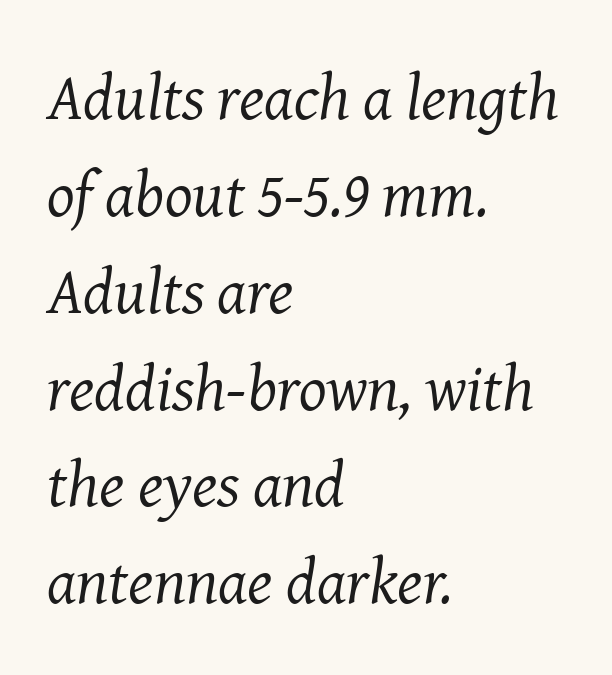
The line texture is even and compact thanks to regular tracking. Does the lettering tilt? It does — this is italic. Summary of vertical rhythm: regular, with standard interline spacing. Horizontal alignment here is leftward, the default for most running prose.
